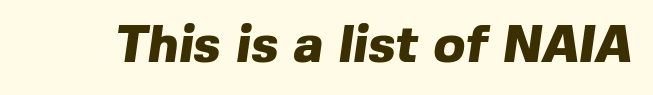
{"serif": "no", "bold": "yes", "weight": "heavy", "width": "normal", "x_height": "medium", "monospaced": "no", "underline": "no", "letter_spacing": "normal", "letter_spacing_em": 0.0, "glyph_px": 52}
